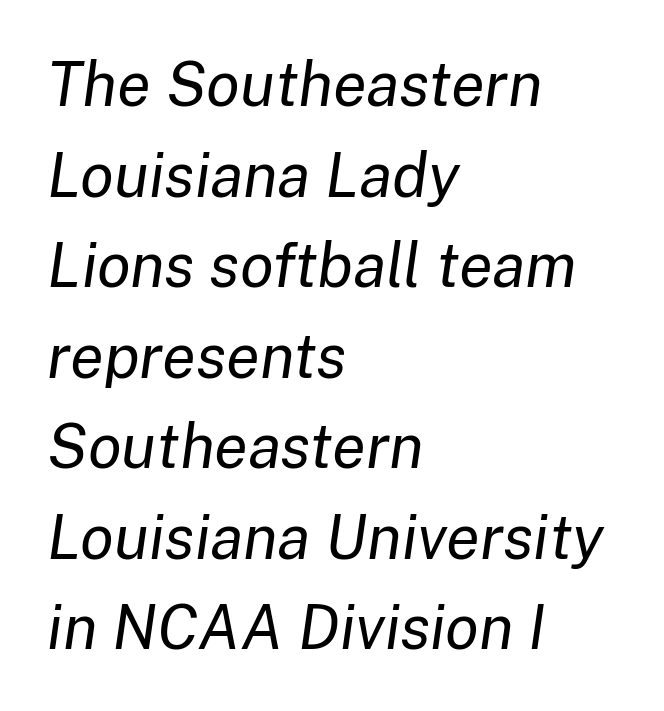
{"italic": "yes", "lean": "right", "slant_degrees": 8, "bold": "no", "weight": "regular", "width": "normal", "stroke_contrast": "low", "x_height": "medium", "monospaced": "no", "underline": "no", "align": "left", "line_spacing": "normal", "line_spacing_ratio": 1.46, "letter_spacing": "normal", "letter_spacing_em": 0.0, "glyph_px": 62}
